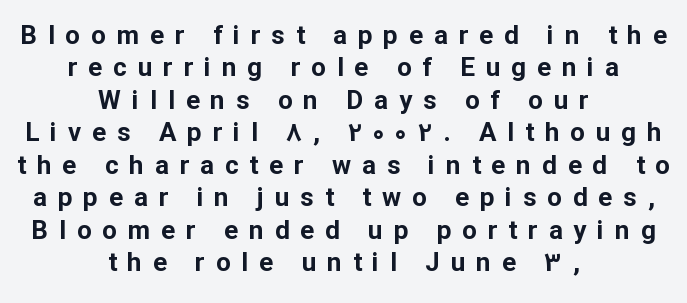
Designer's note — italics off, roman on. Compared with an ordinary text face, these strokes are far heavier — a full bold. Inter-character spacing is expanded well beyond the font's built-in metrics. Students, observe: this is what conventionally led text looks like. Quick note: underline off.
